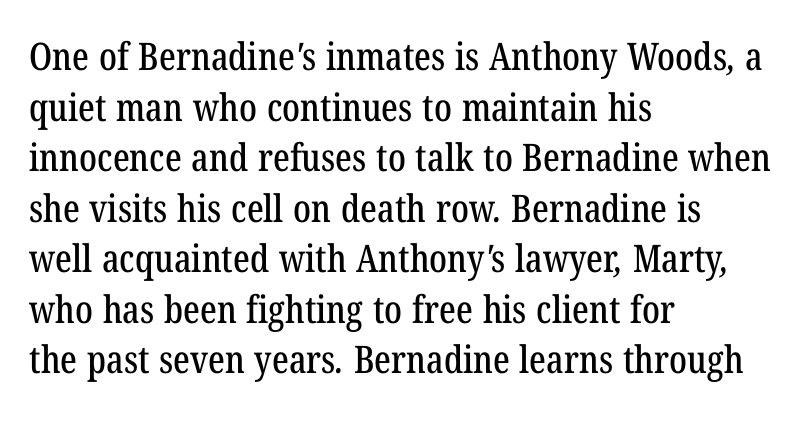
{"serif": "yes", "width": "condensed", "stroke_contrast": "low", "x_height": "medium", "monospaced": "no", "underline": "no", "align": "left", "line_spacing": "normal", "line_spacing_ratio": 1.33, "letter_spacing": "normal", "letter_spacing_em": 0.0, "glyph_px": 38}
